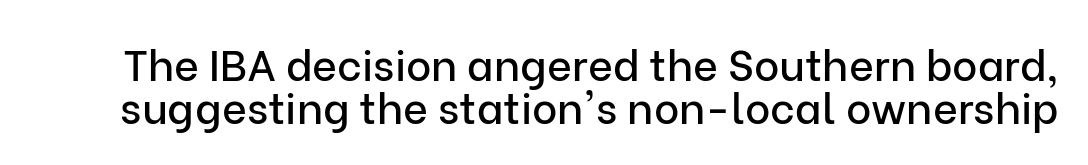
Q: Is the text italic (slanted)? A: No, it is upright.
Q: Is the typeface a serif or a sans-serif typeface? A: Sans-serif.
Q: Is the text underlined? A: No.
Q: Is the spacing between letters normal or unusually wide? A: Normal.
Q: Is the spacing between lines tight, normal or loose? A: Tight.
Q: Width (condensed, normal, or wide)? A: Normal.
Q: Stroke contrast? A: Low.
Q: x-height? A: Medium.
Q: Monospaced? A: No.
